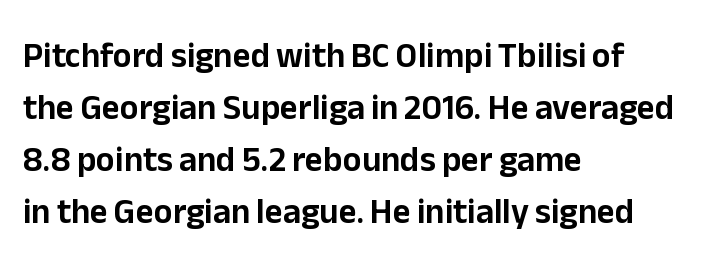
Q: Is the text italic (slanted)? A: No, it is upright.
Q: Is the typeface a serif or a sans-serif typeface? A: Sans-serif.
Q: Is the text underlined? A: No.
Q: How is the paragraph aligned? A: Left-aligned.
Q: Is the spacing between letters normal or unusually wide? A: Normal.
Q: Is the spacing between lines tight, normal or loose? A: Normal.
Q: Width (condensed, normal, or wide)? A: Normal.
Q: Stroke contrast? A: Low.
Q: x-height? A: Medium.
Q: Monospaced? A: No.
